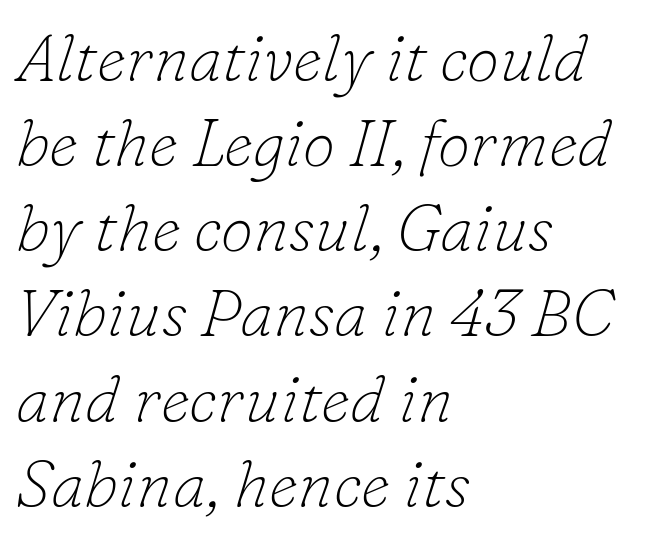
{"serif": "yes", "italic": "yes", "lean": "right", "slant_degrees": 16, "bold": "no", "weight": "thin", "width": "normal", "stroke_contrast": "low", "x_height": "small", "monospaced": "no", "underline": "no", "align": "left", "line_spacing": "normal", "line_spacing_ratio": 1.29, "letter_spacing": "normal", "letter_spacing_em": 0.0, "glyph_px": 66}
